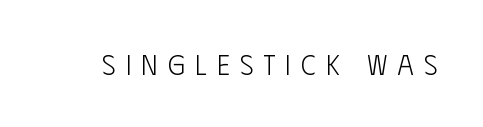
The image shows 28 px light, condensed sans-serif type, upright; set unusually wide letter spacing (+0.36 em), not underlined; low stroke contrast and a large x-height.
